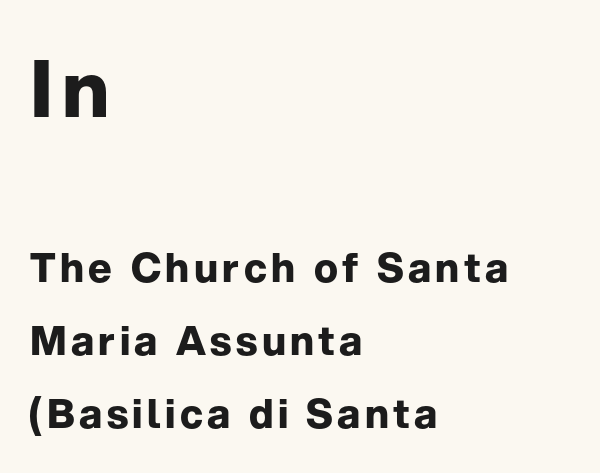
{"serif": "no", "italic": "no", "bold": "yes", "weight": "bold", "width": "normal", "stroke_contrast": "low", "x_height": "medium", "monospaced": "no", "underline": "no", "align": "left", "line_spacing_ratio": 1.83, "larger_block": "first", "size_ratio": 1.98, "glyph_px": 79}
